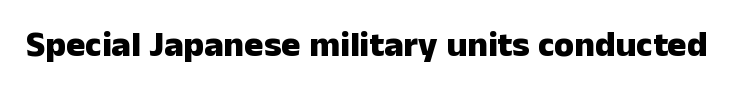
The image shows 36 px heavy sans-serif type, upright; set normal letter spacing, not underlined; low stroke contrast and a medium x-height.
